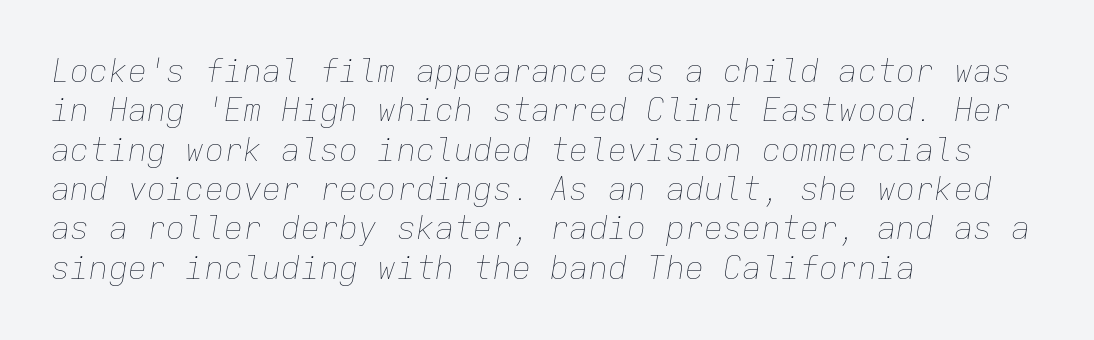
The image shows 32 px thin type, italic (leaning right), monospaced; set left-aligned, line spacing 1.23x, normal letter spacing, not underlined; low stroke contrast and a medium x-height.
